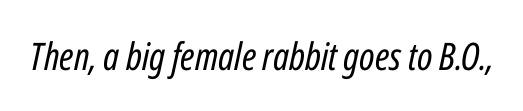
Q: Is the text bold? A: No.
Q: Is the text italic (slanted)? A: Yes, it leans right by about 12 degrees.
Q: Is the text underlined? A: No.
Q: Is the spacing between letters normal or unusually wide? A: Normal.
Q: Width (condensed, normal, or wide)? A: Condensed.
Q: Stroke contrast? A: Low.
Q: x-height? A: Medium.
Q: Monospaced? A: No.
